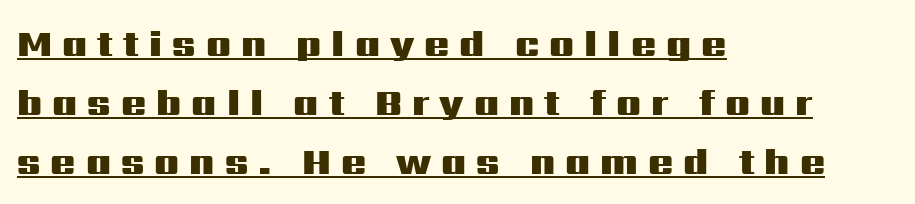
Notice how the stems are strictly vertical — no italics here. To sum up the face: it is a sans, with no serifs. The leading is moderate, giving the passage an even texture. What weight is shown? A full bold with thick strokes. The letters advance in unequal steps, a hallmark of proportional type.
